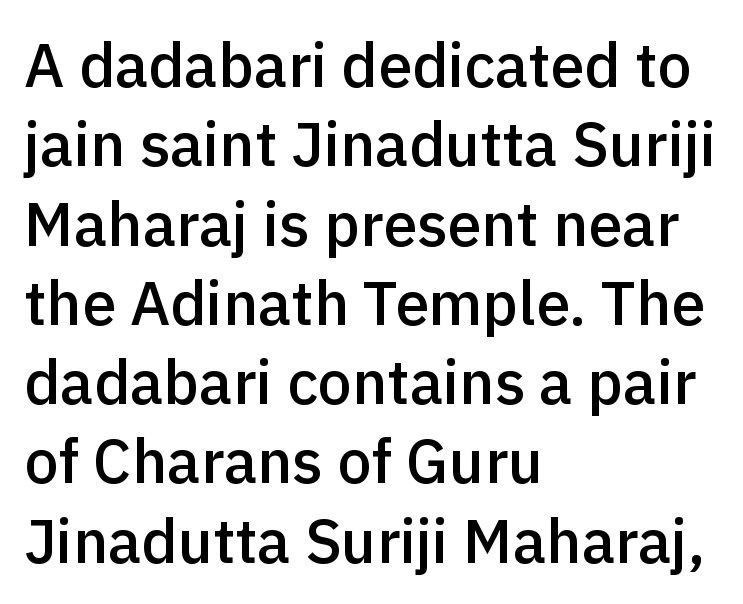
Q: Is the text bold? A: Semi-bold.
Q: Is the text italic (slanted)? A: No, it is upright.
Q: Is the typeface a serif or a sans-serif typeface? A: Sans-serif.
Q: Is the text underlined? A: No.
Q: How is the paragraph aligned? A: Left-aligned.
Q: Is the spacing between letters normal or unusually wide? A: Normal.
Q: Is the spacing between lines tight, normal or loose? A: Normal.
Q: Width (condensed, normal, or wide)? A: Normal.
Q: x-height? A: Medium.
Q: Monospaced? A: No.
